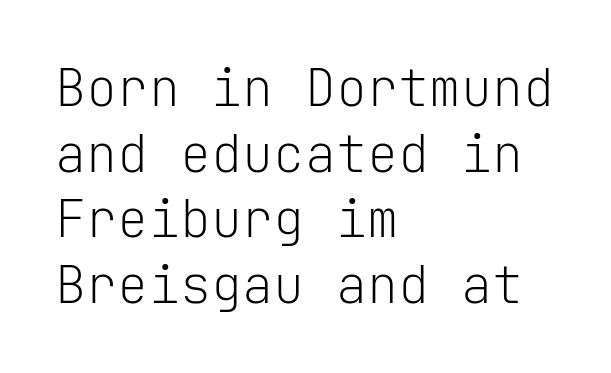
{"serif": "no", "italic": "no", "bold": "no", "weight": "light", "width": "normal", "stroke_contrast": "low", "x_height": "medium", "monospaced": "yes", "underline": "no", "align": "left", "line_spacing": "normal", "line_spacing_ratio": 1.26, "letter_spacing": "normal", "letter_spacing_em": 0.0, "glyph_px": 52}
